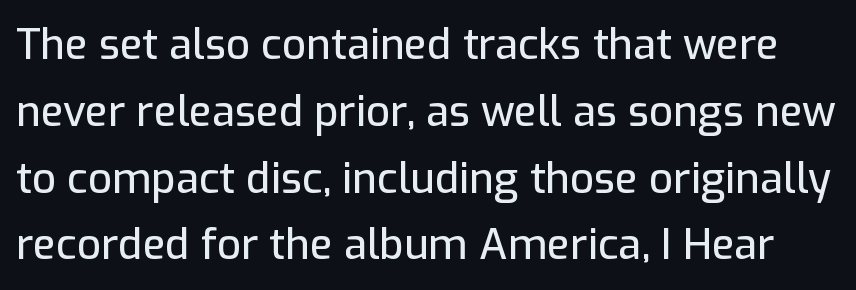
Q: Is the text italic (slanted)? A: No, it is upright.
Q: Is the typeface a serif or a sans-serif typeface? A: Sans-serif.
Q: Is the text underlined? A: No.
Q: Is the spacing between letters normal or unusually wide? A: Normal.
Q: Is the spacing between lines tight, normal or loose? A: Normal.
Q: Width (condensed, normal, or wide)? A: Normal.
Q: Stroke contrast? A: Low.
Q: x-height? A: Medium.
Q: Monospaced? A: No.
